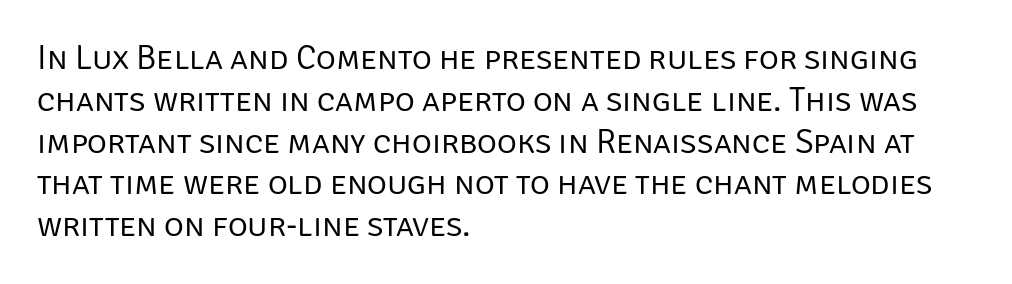
The rag falls on the right side of this text block. Short note: letters normally spaced. The string is rendered with underlining switched off. This sample uses a sans-serif face. No chunkiness to these letters — they're not bold. Varying glyph widths throughout — classic text-font behaviour.
